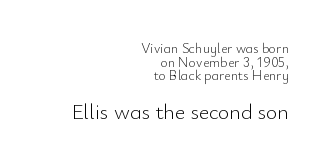
Q: Is the text bold? A: No.
Q: Is the text italic (slanted)? A: No, it is upright.
Q: Is the text underlined? A: No.
Q: How is the paragraph aligned? A: Right-aligned.
Q: Is the spacing between letters normal or unusually wide? A: Normal.
Q: Is the spacing between lines tight, normal or loose? A: Tight.
Q: Which block of text is set in a larger size, the first (top) or the second (bottom)? A: The second (bottom) one.
